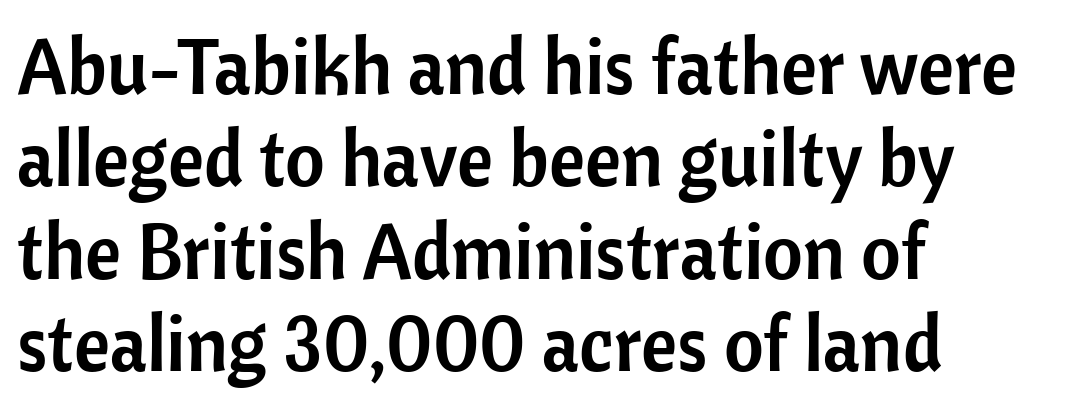
The image shows 77 px sans-serif type, upright; set left-aligned, line spacing 1.2x, normal letter spacing, not underlined; low stroke contrast and a medium x-height.
